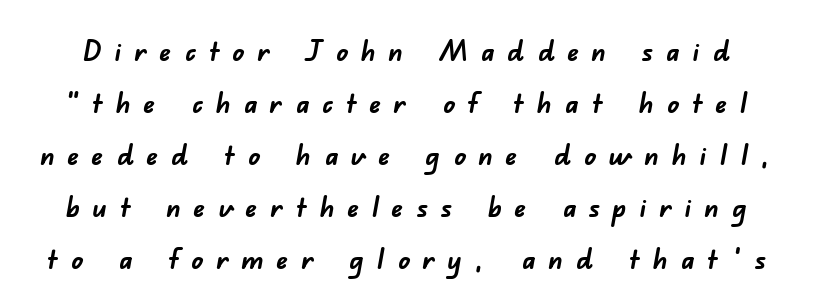
{"serif": "no", "bold": "yes", "weight": "semibold", "width": "normal", "stroke_contrast": "low", "x_height": "small", "monospaced": "no", "underline": "no", "line_spacing_ratio": 1.79, "letter_spacing": "wide", "letter_spacing_em": 0.44, "glyph_px": 29}
